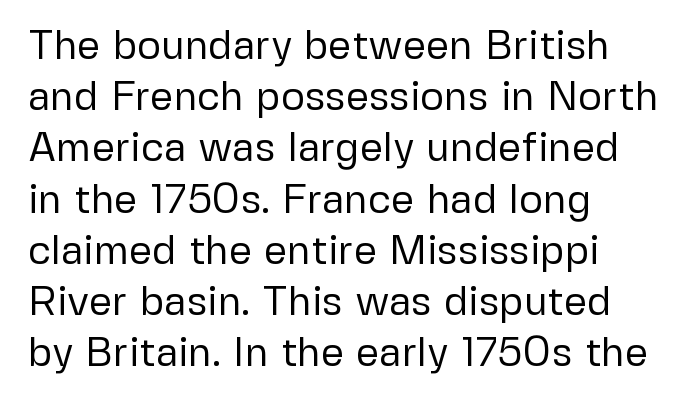
The image shows 41 px regular-weight sans-serif type, upright; set left-aligned, normal line spacing (1.25x), normal letter spacing, not underlined; low stroke contrast and a medium x-height.
